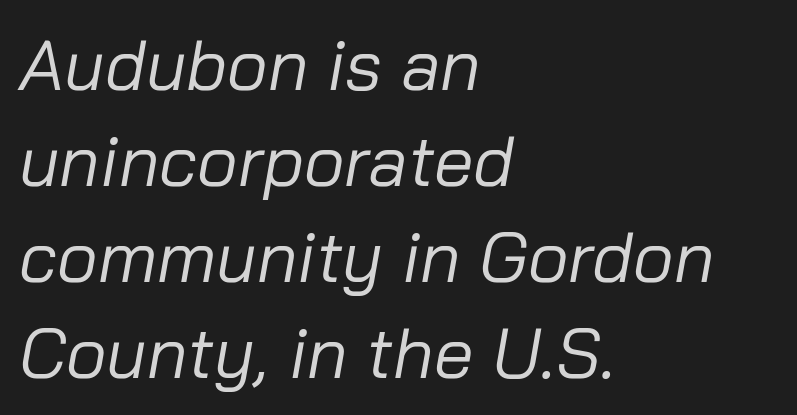
Q: Is the text bold? A: No.
Q: Is the text italic (slanted)? A: Yes, it leans right by about 10 degrees.
Q: Is the text underlined? A: No.
Q: How is the paragraph aligned? A: Left-aligned.
Q: Is the spacing between letters normal or unusually wide? A: Normal.
Q: Is the spacing between lines tight, normal or loose? A: Normal.
Q: Width (condensed, normal, or wide)? A: Normal.
Q: Stroke contrast? A: Low.
Q: x-height? A: Medium.
Q: Monospaced? A: No.
